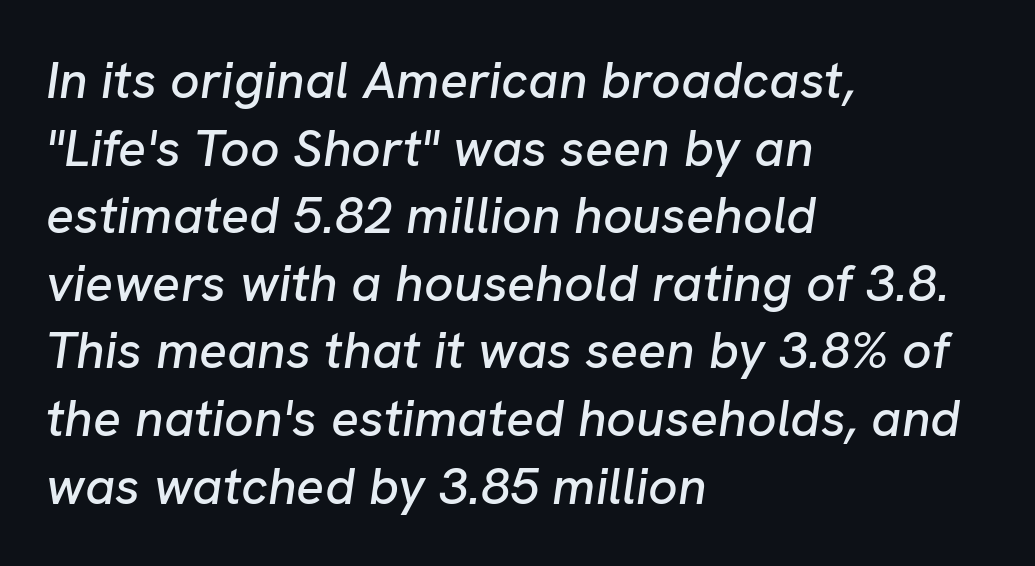
Varying glyph widths throughout — classic text-font behaviour. Tall strokes in this sample are angled rather than plumb. No word sits above an underline. The rag falls on the right side of this text block.
